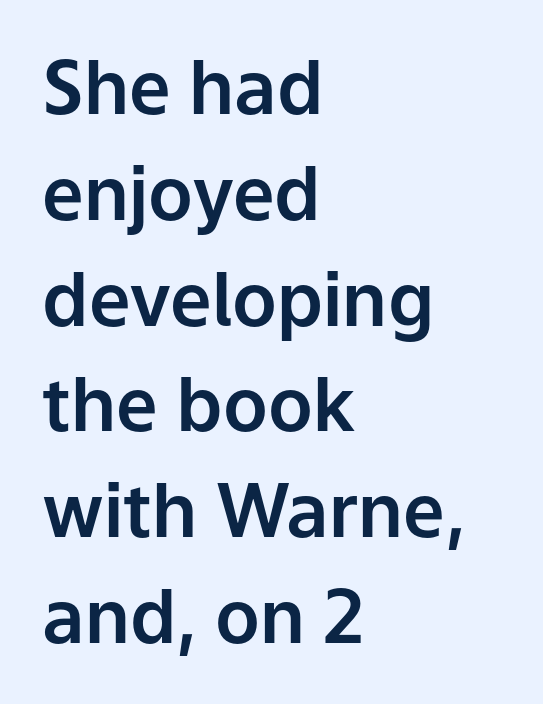
Q: Is the text italic (slanted)? A: No, it is upright.
Q: Is the typeface a serif or a sans-serif typeface? A: Sans-serif.
Q: Is the text underlined? A: No.
Q: How is the paragraph aligned? A: Left-aligned.
Q: Is the spacing between letters normal or unusually wide? A: Normal.
Q: Is the spacing between lines tight, normal or loose? A: Normal.
Q: Width (condensed, normal, or wide)? A: Normal.
Q: Stroke contrast? A: Low.
Q: x-height? A: Medium.
Q: Monospaced? A: No.
